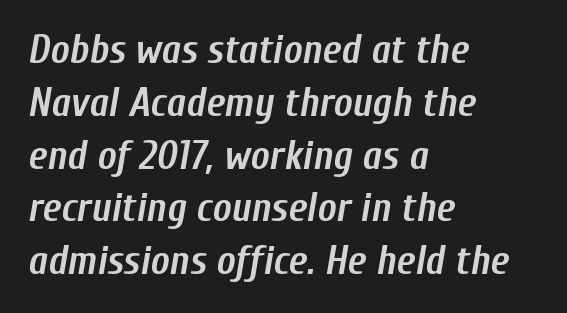
In terms of letterspacing, this is plain default setting. This is oblique type, the kind used for emphasis or titles. The lines in this sample share a left origin and differ only in where they stop. Only glyphs here, with clear space below each row. You could not count columns in this text — the font is proportionally spaced. Stroke thickness is high; the sample reads as a true bold.
